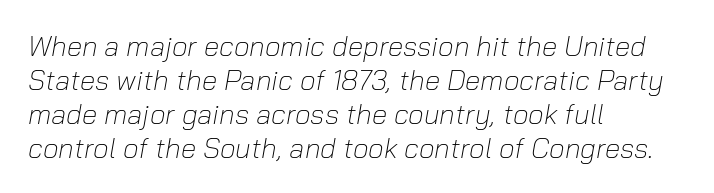
{"italic": "yes", "lean": "right", "slant_degrees": 10, "bold": "no", "weight": "light", "width": "normal", "stroke_contrast": "low", "x_height": "medium", "monospaced": "no", "underline": "no", "align": "left", "line_spacing_ratio": 1.21, "letter_spacing": "normal", "letter_spacing_em": 0.0, "glyph_px": 28}
